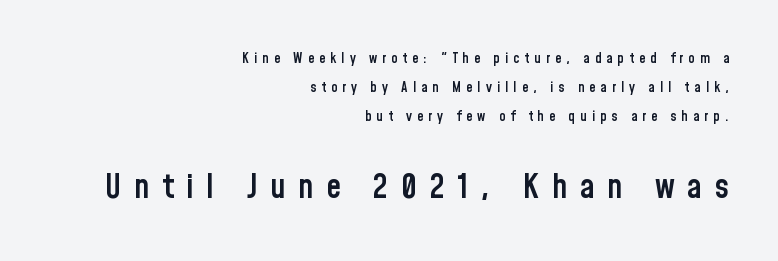
The image shows 34 px semibold, condensed sans-serif type, upright; set right-aligned, loose line spacing (2.08x), unusually wide letter spacing (+0.36 em), not underlined; the second (bottom) block is 2.43x larger; low stroke contrast and a medium x-height.
